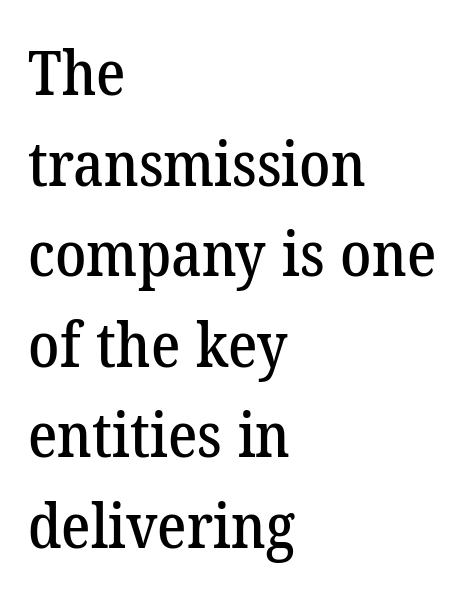
{"serif": "yes", "width": "normal", "stroke_contrast": "low", "x_height": "medium", "monospaced": "no", "underline": "no", "align": "left", "line_spacing": "normal", "line_spacing_ratio": 1.46, "letter_spacing": "normal", "letter_spacing_em": 0.0, "glyph_px": 62}
